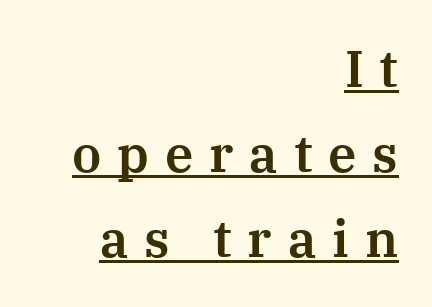
The image shows 51 px serif type, upright; set right-aligned, normal line spacing (1.67x), unusually wide letter spacing (+0.31 em), underlined; medium stroke contrast and a medium x-height.
